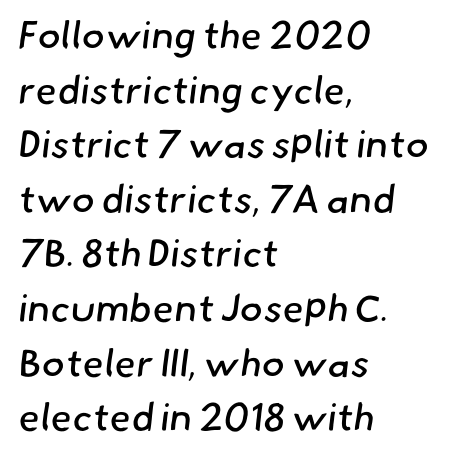
The image shows 39 px regular-weight sans-serif type; set left-aligned, normal line spacing (1.4x), normal letter spacing, not underlined; low stroke contrast and a small x-height.
